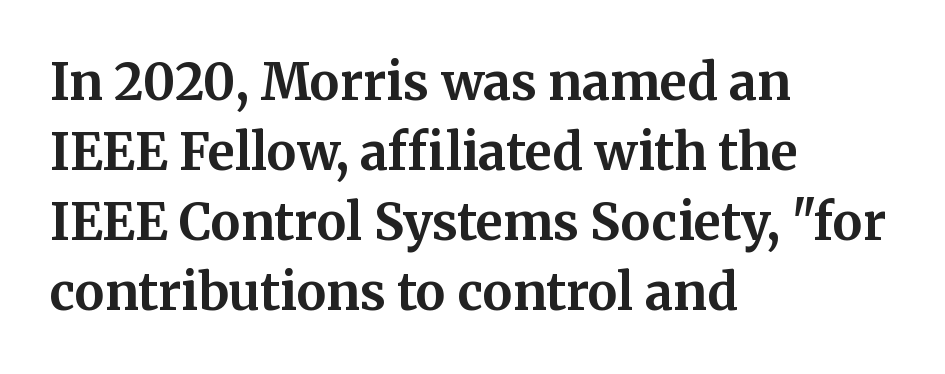
The image shows 50 px bold serif type, upright; set left-aligned, normal line spacing (1.4x), normal letter spacing, not underlined; medium stroke contrast and a medium x-height.
